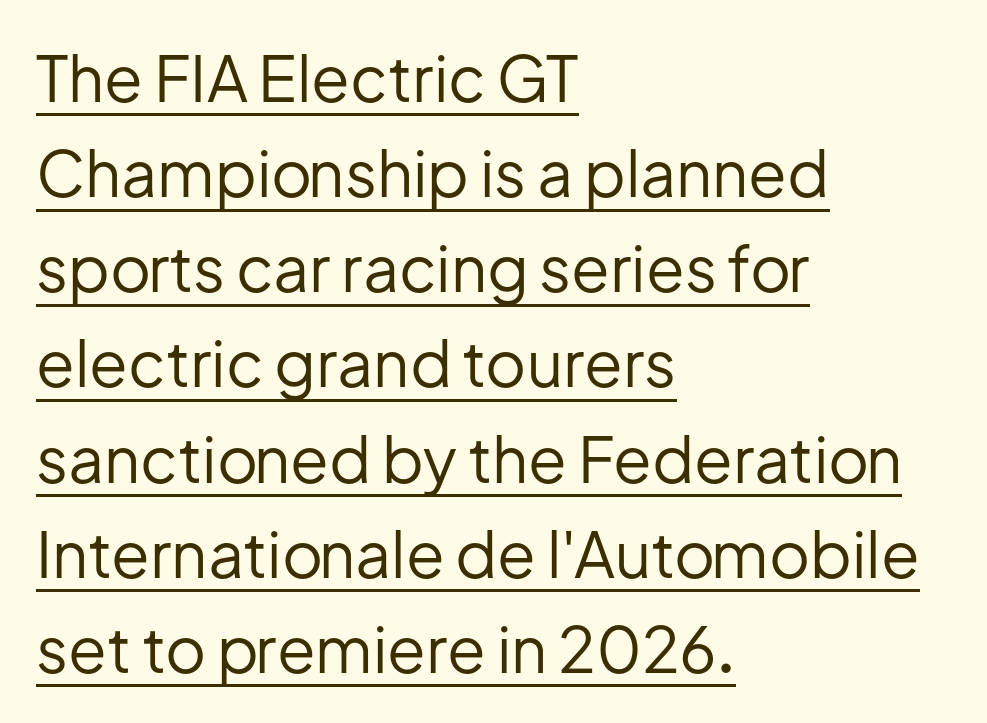
Q: Is the text bold? A: No.
Q: Is the text italic (slanted)? A: No, it is upright.
Q: Is the typeface a serif or a sans-serif typeface? A: Sans-serif.
Q: Is the text underlined? A: Yes.
Q: How is the paragraph aligned? A: Left-aligned.
Q: Is the spacing between letters normal or unusually wide? A: Normal.
Q: Is the spacing between lines tight, normal or loose? A: Normal.
Q: Width (condensed, normal, or wide)? A: Normal.
Q: Stroke contrast? A: Low.
Q: x-height? A: Medium.
Q: Monospaced? A: No.
